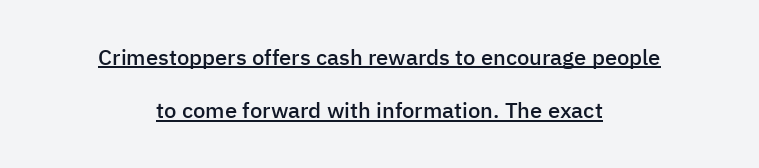
Loosely led — the rows are spread out. In terms of letterspacing, this is plain default setting. The rendering uses a semibold face; strokes are thickened but not to full bold. Typeset on center — no edge is straight.
